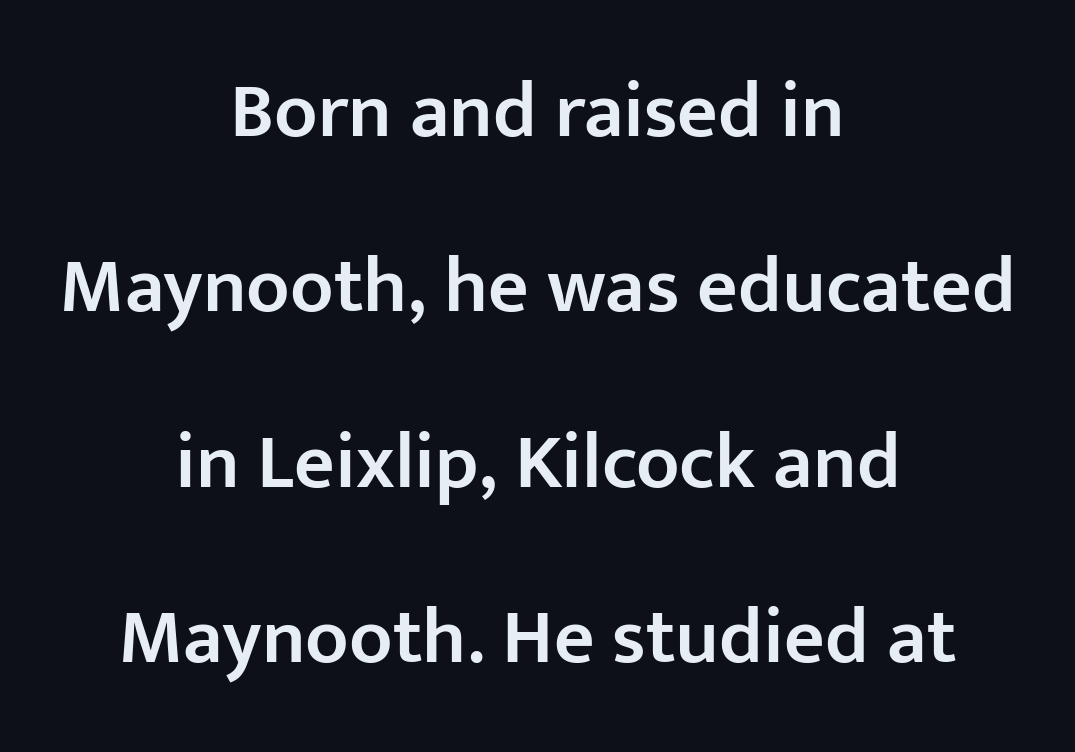
What kind of face is this? One without serifs — a sans. The letters advance in unequal steps, a hallmark of proportional type. Set as a demibold, roughly 600 on the weight scale. The lines in this sample share a center point and differ in where they start and stop. This sample uses an upright cut, with every glyph sitting square on the baseline.
